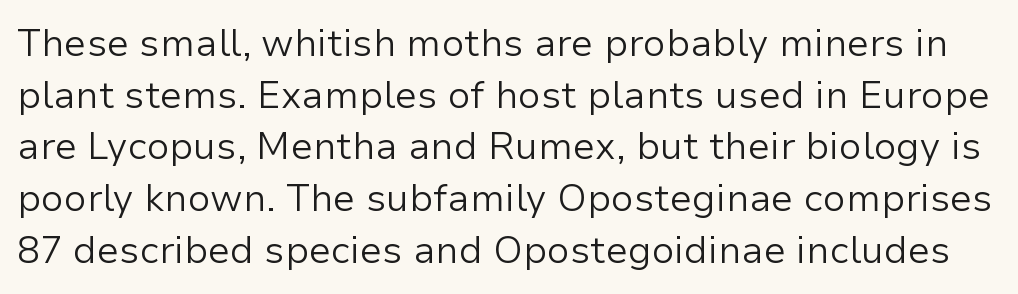
{"serif": "no", "italic": "no", "bold": "no", "weight": "light", "width": "normal", "stroke_contrast": "low", "x_height": "medium", "monospaced": "no", "underline": "no", "line_spacing": "normal", "line_spacing_ratio": 1.36, "letter_spacing": "normal", "letter_spacing_em": 0.0, "glyph_px": 38}
